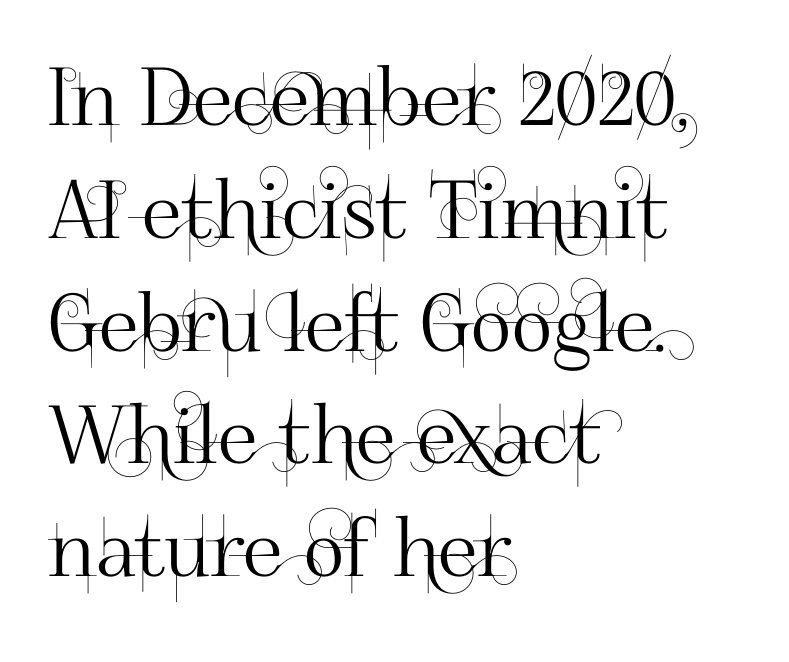
Q: Is the text italic (slanted)? A: No, it is upright.
Q: Is the typeface a serif or a sans-serif typeface? A: Sans-serif.
Q: Is the text underlined? A: No.
Q: How is the paragraph aligned? A: Left-aligned.
Q: Is the spacing between letters normal or unusually wide? A: Normal.
Q: Is the spacing between lines tight, normal or loose? A: Normal.
Q: Width (condensed, normal, or wide)? A: Normal.
Q: Stroke contrast? A: High.
Q: x-height? A: Small.
Q: Monospaced? A: No.
